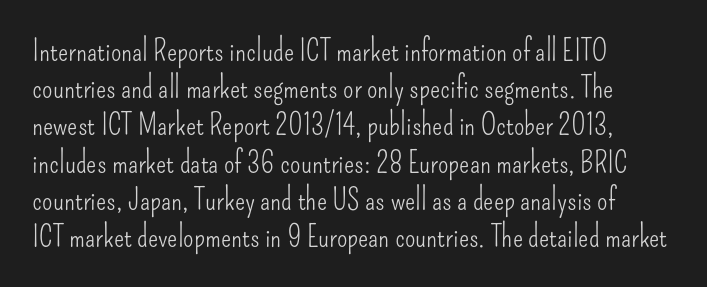
The image shows 30 px light, condensed sans-serif type, upright; set left-aligned, line spacing 1.24x, normal letter spacing, not underlined; low stroke contrast and a small x-height.
